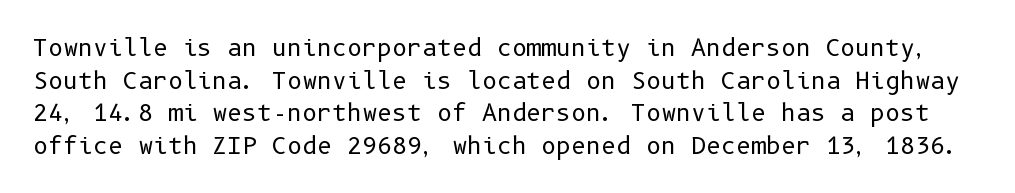
This reads as an unemphasized weight, regular at the heaviest. Honestly, there is no underline to notice here at all. The type is set solid horizontally, with unmodified tracking. If you measured baseline to baseline, you'd find a middling distance.
